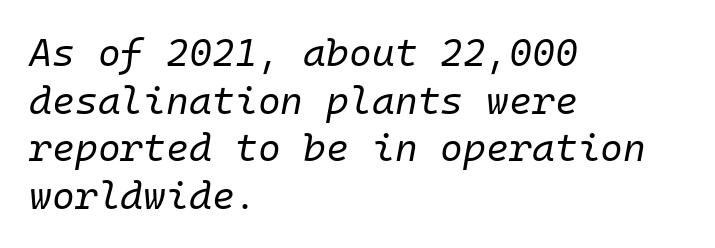
{"italic": "yes", "lean": "right", "slant_degrees": 10, "bold": "no", "weight": "regular", "width": "normal", "stroke_contrast": "low", "x_height": "medium", "monospaced": "yes", "underline": "no", "align": "left", "line_spacing_ratio": 1.22, "letter_spacing": "normal", "letter_spacing_em": 0.0, "glyph_px": 39}
